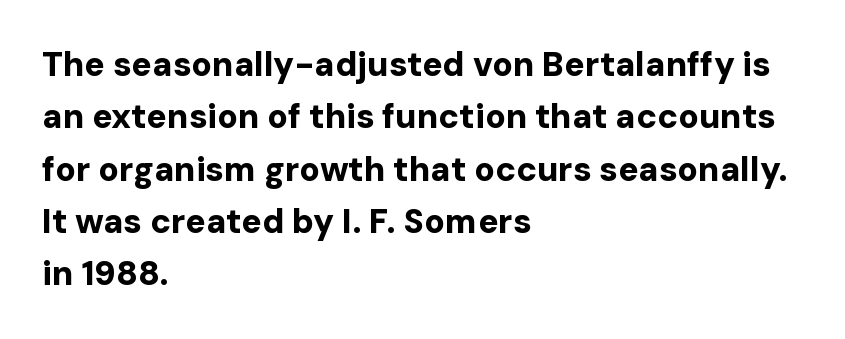
Q: Is the text bold? A: Yes.
Q: Is the text italic (slanted)? A: No, it is upright.
Q: Is the typeface a serif or a sans-serif typeface? A: Sans-serif.
Q: Is the text underlined? A: No.
Q: How is the paragraph aligned? A: Left-aligned.
Q: Is the spacing between letters normal or unusually wide? A: Normal.
Q: Is the spacing between lines tight, normal or loose? A: Normal.
Q: Width (condensed, normal, or wide)? A: Normal.
Q: Stroke contrast? A: Low.
Q: x-height? A: Medium.
Q: Monospaced? A: No.
